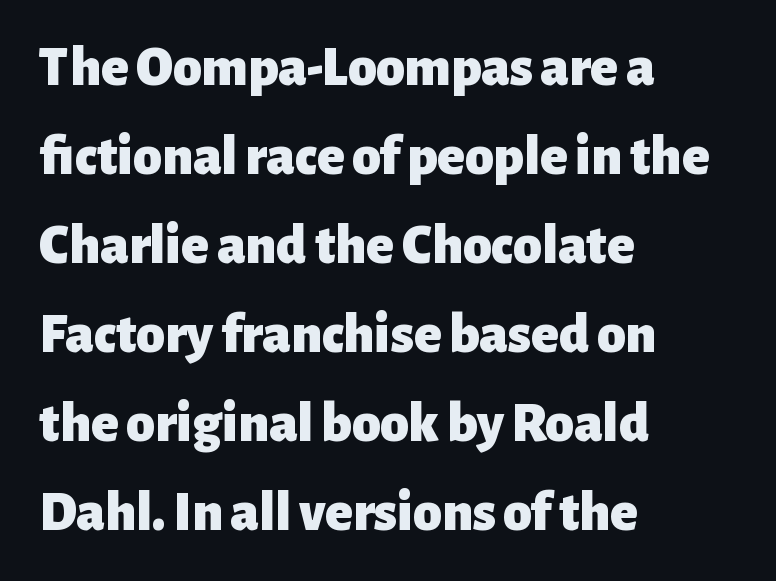
Q: Is the text bold? A: Yes.
Q: Is the text italic (slanted)? A: No, it is upright.
Q: Is the typeface a serif or a sans-serif typeface? A: Sans-serif.
Q: Is the text underlined? A: No.
Q: How is the paragraph aligned? A: Left-aligned.
Q: Is the spacing between letters normal or unusually wide? A: Normal.
Q: Is the spacing between lines tight, normal or loose? A: Normal.
Q: Width (condensed, normal, or wide)? A: Normal.
Q: Stroke contrast? A: Low.
Q: x-height? A: Medium.
Q: Monospaced? A: No.
